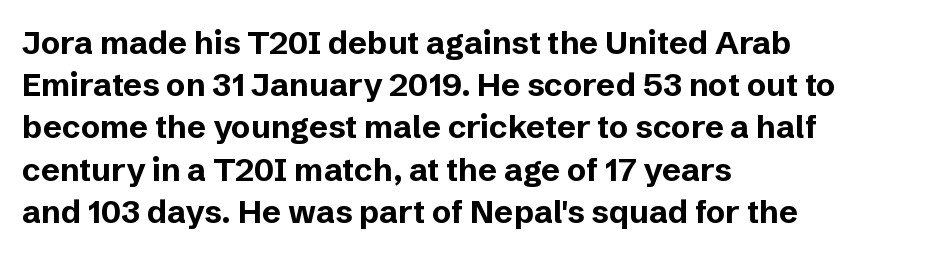
The image shows 32 px bold sans-serif type, upright; set left-aligned, normal line spacing (1.32x), normal letter spacing, not underlined; low stroke contrast and a medium x-height.
